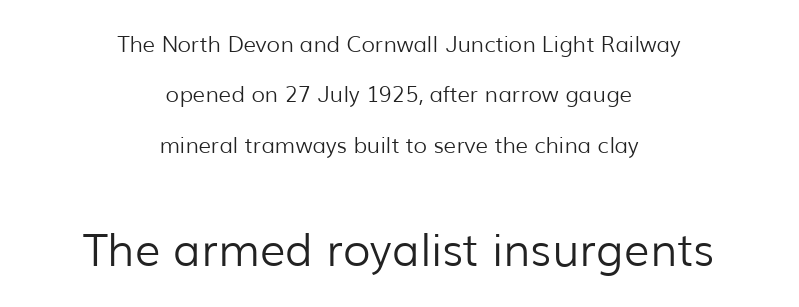
Q: Is the text bold? A: No.
Q: Is the text italic (slanted)? A: No, it is upright.
Q: Is the typeface a serif or a sans-serif typeface? A: Sans-serif.
Q: Is the text underlined? A: No.
Q: How is the paragraph aligned? A: Centered.
Q: Is the spacing between letters normal or unusually wide? A: Normal.
Q: Is the spacing between lines tight, normal or loose? A: Loose.
Q: Which block of text is set in a larger size, the first (top) or the second (bottom)? A: The second (bottom) one.
Q: Width (condensed, normal, or wide)? A: Normal.
Q: Stroke contrast? A: Low.
Q: x-height? A: Medium.
Q: Monospaced? A: No.
